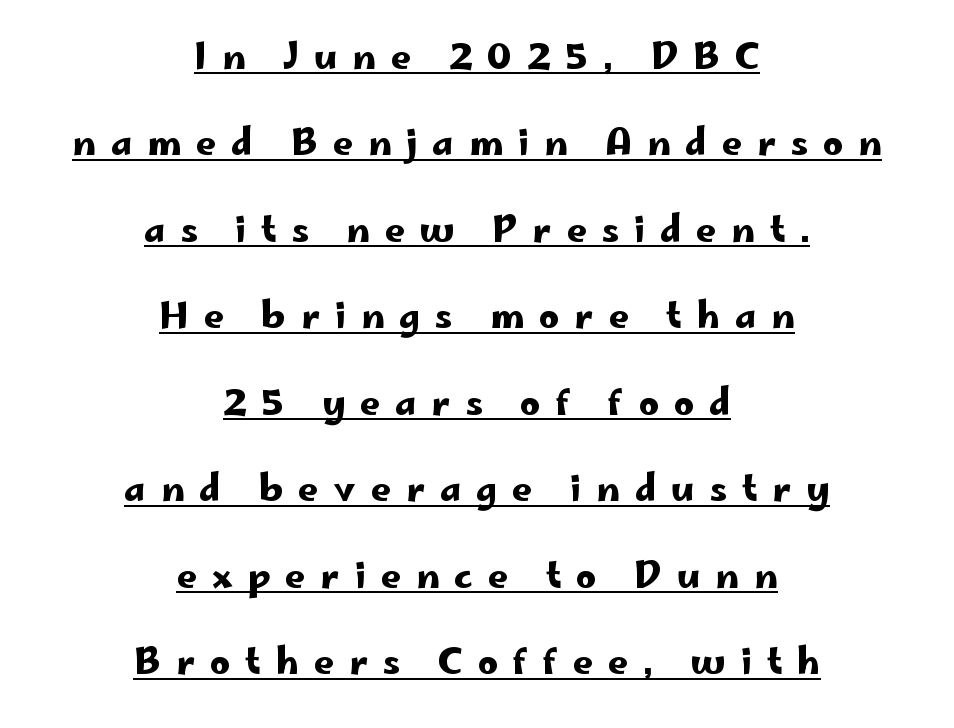
In terms of posture, this sample is upright. Here the designer chose a conventional face with non-uniform glyph widths. Display-style spreading of the glyphs; the letterfit is very open. In terms of letterform style, serifs are entirely absent. This sample is center-justified, so both line endings float freely. The space between consecutive lines is lavish.
